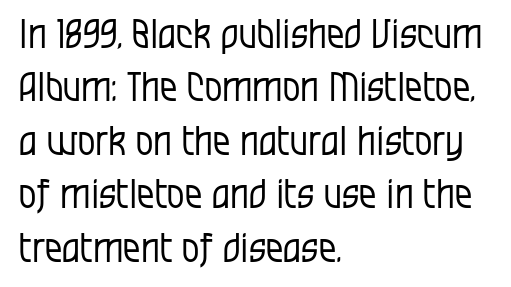
The image shows 39 px regular-weight, condensed sans-serif type, upright; set left-aligned, normal line spacing (1.37x), normal letter spacing, not underlined; low stroke contrast and a large x-height.
